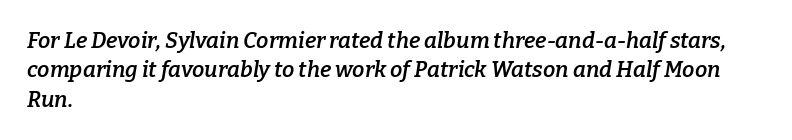
The image shows 22 px text type, italic (leaning right); set left-aligned, normal line spacing (1.34x), normal letter spacing, not underlined.
